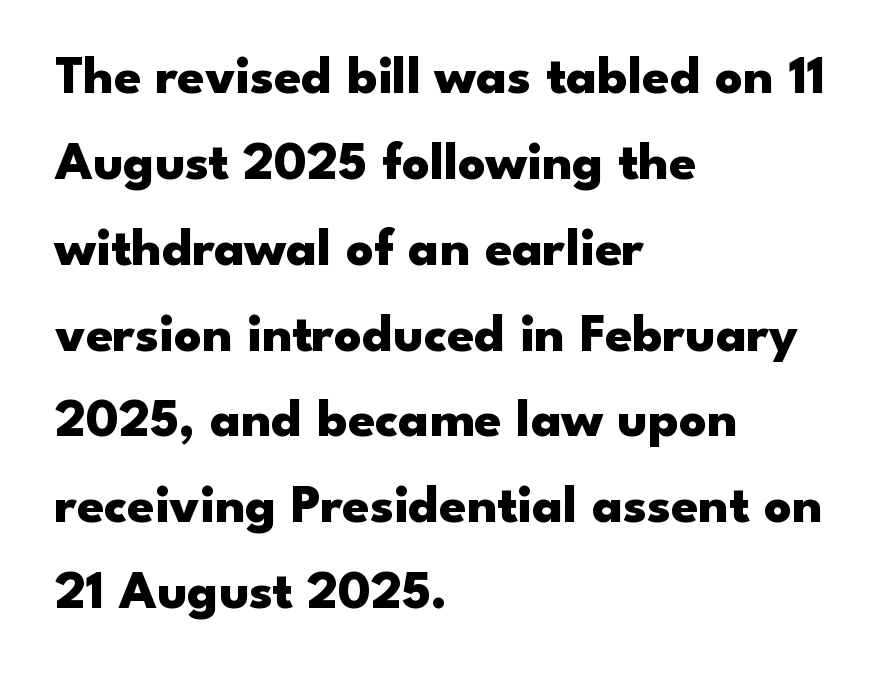
{"serif": "no", "italic": "no", "bold": "yes", "weight": "heavy", "width": "wide", "stroke_contrast": "low", "x_height": "small", "monospaced": "no", "underline": "no", "align": "left", "line_spacing": "normal", "line_spacing_ratio": 1.59, "letter_spacing": "normal", "letter_spacing_em": 0.0, "glyph_px": 54}
